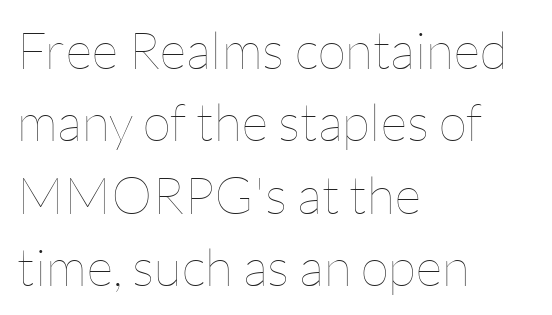
Rows of type keep a routine distance in the vertical direction. Is this a fixed-width face? No — the glyphs have proportional, varying widths. The rag falls on the right side of this text block. The foot of each line stays bare and open.
